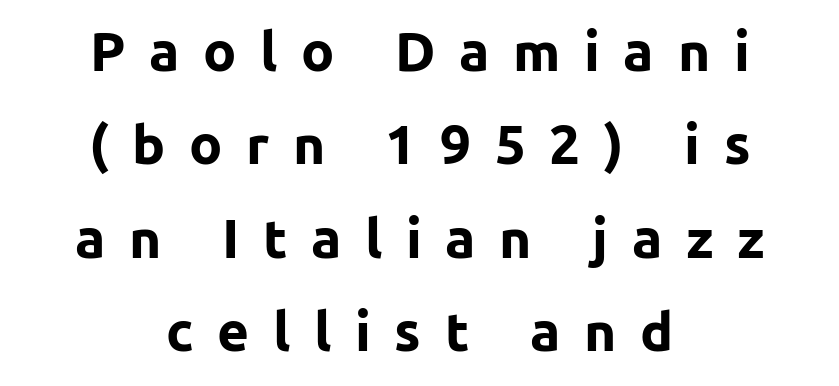
The image shows 55 px bold sans-serif type, upright; set centered, normal line spacing (1.7x), unusually wide letter spacing (+0.43 em), not underlined; low stroke contrast and a medium x-height.
